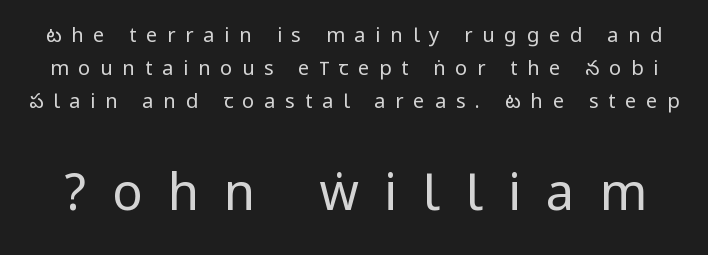
Compare the two chunks: the lower has the greater cap height. The designer left line spacing at the default. The typography opts for an upright posture over an oblique one. A light-to-regular cut is what we see here.
